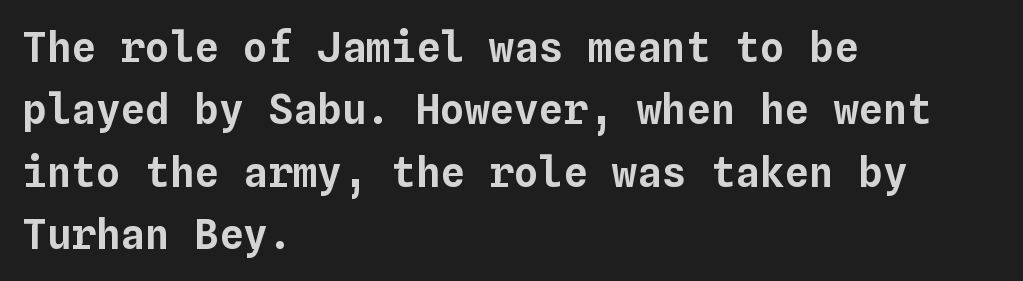
This sample keeps an unexceptional amount of space between lines. The gaps between neighbouring characters are ordinary and unremarkable. Underline: absent. These lines were composed using upright roman letters.
